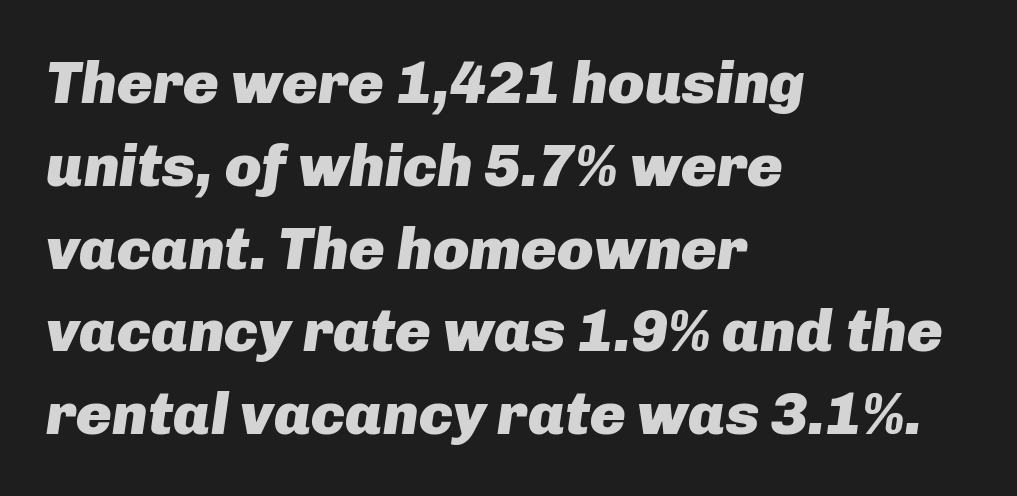
Leading matches the norm, producing a regular column. Line starts are locked; line ends wander. Glance below the letters and you will spot only blank space. This sample has the flowing, uneven cadence of proportional lettering.
